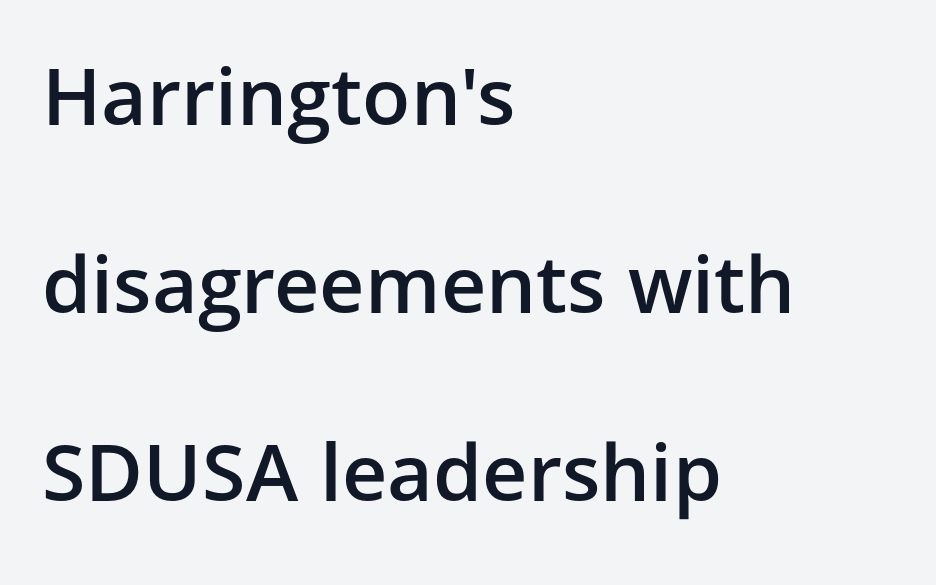
Airy leading. I'd call this a sans setting — the letters go barefoot. Words float on clear page, feet unadorned. Bold? Not quite — semibold, heavier than regular but stopping short.
